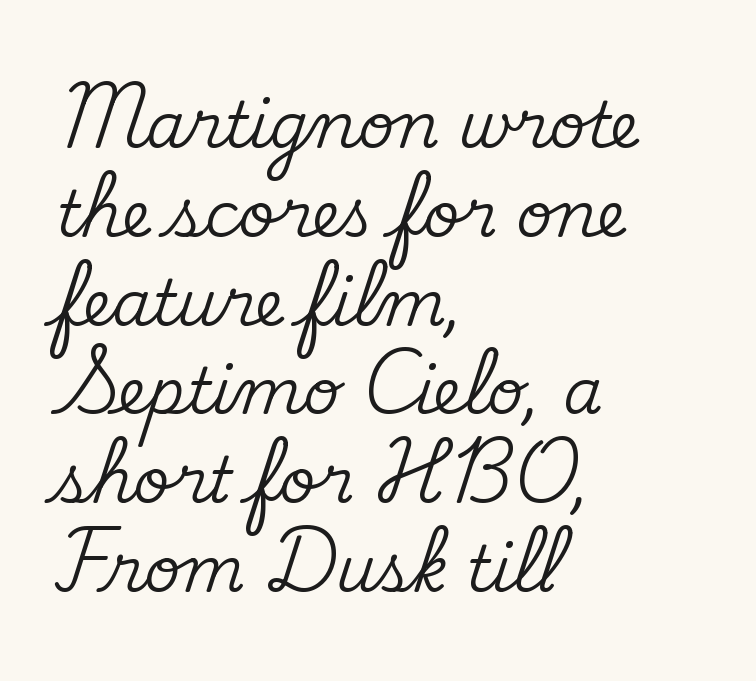
The specimen omits any rule beneath the text block's lines. Reading down the column, the eye jumps a familiar distance to each next line. Compared with typical body copy, the letter spacing here is the same.
